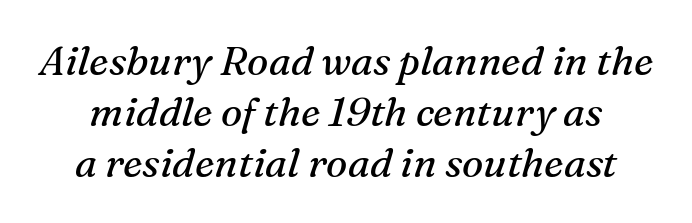
Q: Is the text bold? A: No.
Q: Is the text italic (slanted)? A: Yes, it leans right by about 16 degrees.
Q: Is the typeface a serif or a sans-serif typeface? A: Serif.
Q: Is the text underlined? A: No.
Q: Is the spacing between letters normal or unusually wide? A: Normal.
Q: Is the spacing between lines tight, normal or loose? A: Normal.
Q: Width (condensed, normal, or wide)? A: Normal.
Q: Stroke contrast? A: Medium.
Q: x-height? A: Medium.
Q: Monospaced? A: No.
